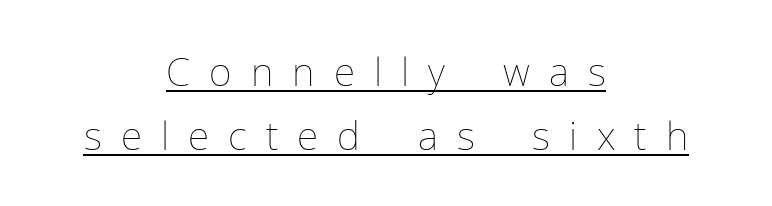
{"italic": "no", "bold": "no", "weight": "thin", "width": "normal", "stroke_contrast": "low", "x_height": "medium", "monospaced": "no", "underline": "yes", "align": "center", "line_spacing": "normal", "line_spacing_ratio": 1.64, "letter_spacing": "wide", "letter_spacing_em": 0.49, "glyph_px": 39}
